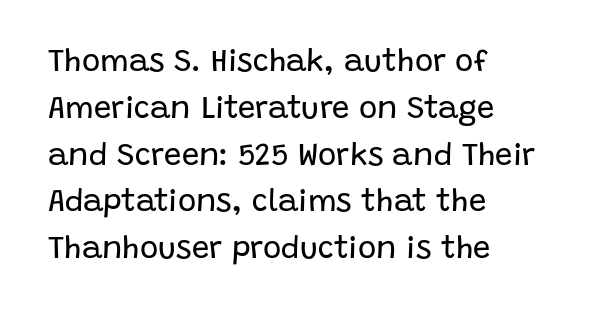
Q: Is the text bold? A: No.
Q: Is the text italic (slanted)? A: No, it is upright.
Q: Is the typeface a serif or a sans-serif typeface? A: Sans-serif.
Q: Is the text underlined? A: No.
Q: How is the paragraph aligned? A: Left-aligned.
Q: Is the spacing between letters normal or unusually wide? A: Normal.
Q: Is the spacing between lines tight, normal or loose? A: Normal.
Q: Width (condensed, normal, or wide)? A: Normal.
Q: Stroke contrast? A: Low.
Q: x-height? A: Large.
Q: Monospaced? A: No.
